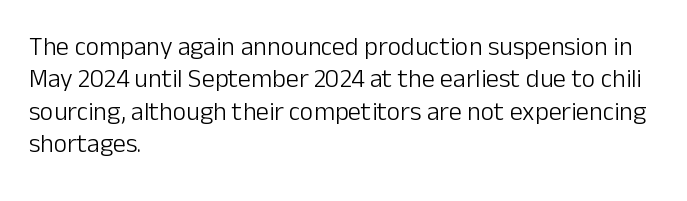
{"italic": "no", "bold": "no", "underline": "no", "align": "left", "line_spacing": "normal", "line_spacing_ratio": 1.25, "letter_spacing": "normal", "letter_spacing_em": 0.0, "glyph_px": 26}
